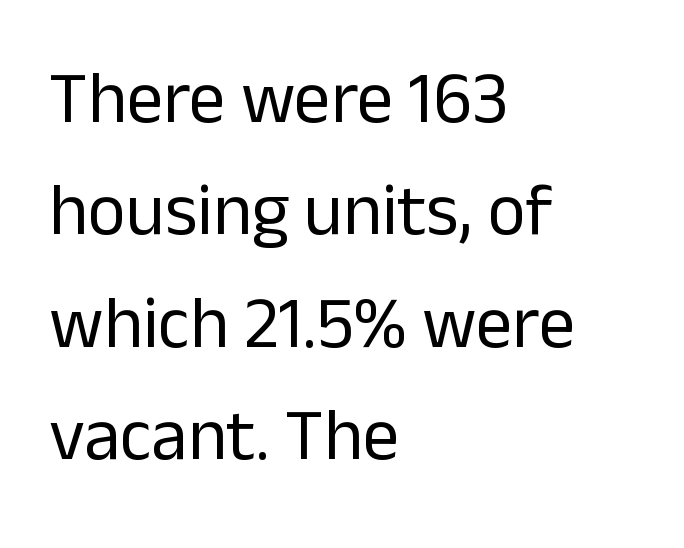
{"serif": "no", "italic": "no", "bold": "no", "weight": "regular", "width": "normal", "stroke_contrast": "low", "x_height": "medium", "monospaced": "no", "underline": "no", "align": "left", "line_spacing": "normal", "line_spacing_ratio": 1.54, "letter_spacing": "normal", "letter_spacing_em": 0.0, "glyph_px": 73}
